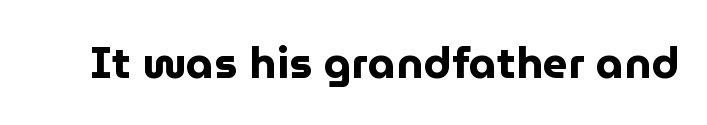
Q: Is the text bold? A: Yes.
Q: Is the text italic (slanted)? A: No, it is upright.
Q: Is the typeface a serif or a sans-serif typeface? A: Sans-serif.
Q: Is the text underlined? A: No.
Q: Is the spacing between letters normal or unusually wide? A: Normal.
Q: Width (condensed, normal, or wide)? A: Normal.
Q: Stroke contrast? A: Low.
Q: x-height? A: Medium.
Q: Monospaced? A: No.
